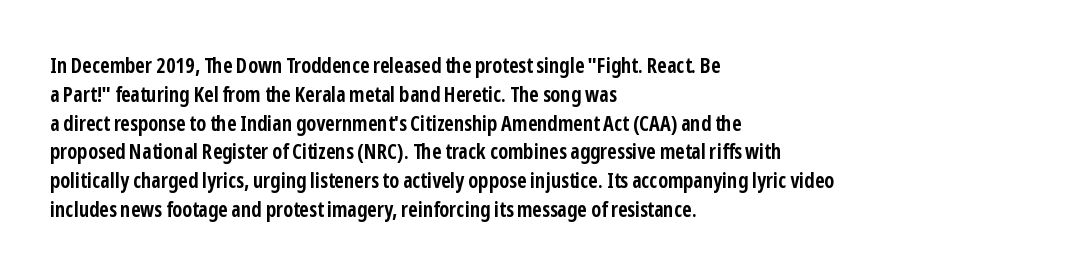
Leftover space on each line is placed entirely after the last word. The baseline area is clear. Tracking value appears to be zero — textbook default spacing. Is the type bold? Yes — the strokes are clearly thick and heavy.
